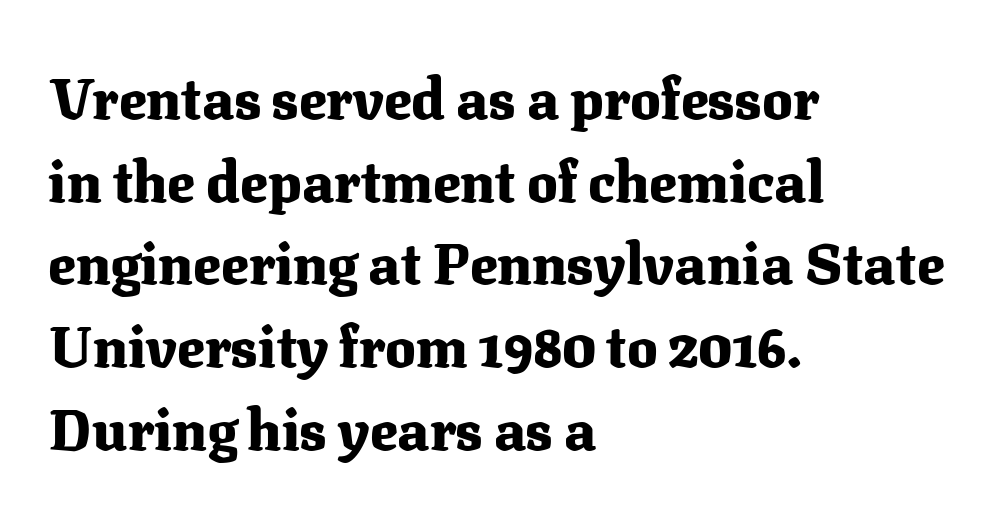
Tracking value appears to be zero — textbook default spacing. Clear beneath every line of the passage. Note the varied advance widths — an 'i' is clearly narrower than an 'm'. Regular leading.
